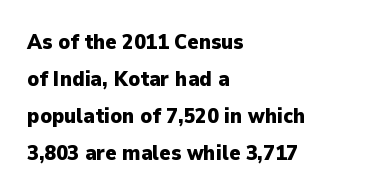
Bare-footed words on every line. Line starts are locked; line ends wander. The type is set solid horizontally, with unmodified tracking. In terms of posture, this sample is upright. Heavy-handed strokes throughout: this text is bold.
